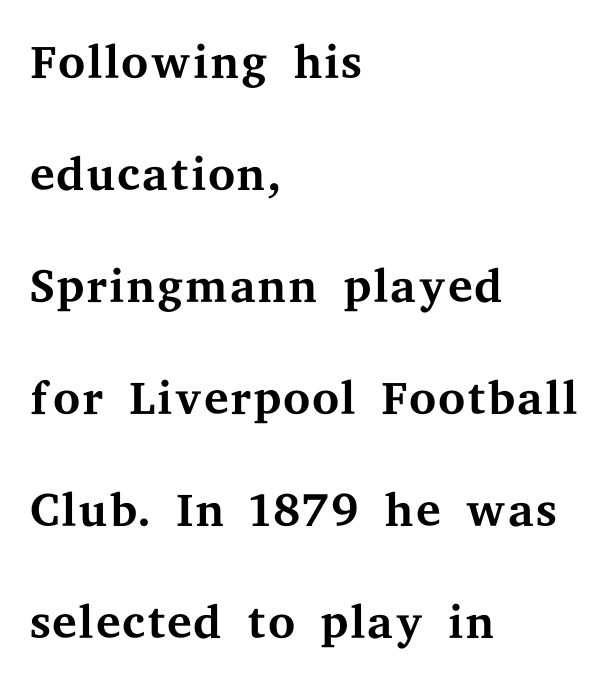
Q: Is the text bold? A: No.
Q: Is the text italic (slanted)? A: No, it is upright.
Q: Is the typeface a serif or a sans-serif typeface? A: Serif.
Q: Is the text underlined? A: No.
Q: How is the paragraph aligned? A: Left-aligned.
Q: Is the spacing between letters normal or unusually wide? A: Normal.
Q: Is the spacing between lines tight, normal or loose? A: Normal.
Q: Width (condensed, normal, or wide)? A: Wide.
Q: Stroke contrast? A: Medium.
Q: x-height? A: Medium.
Q: Monospaced? A: No.
